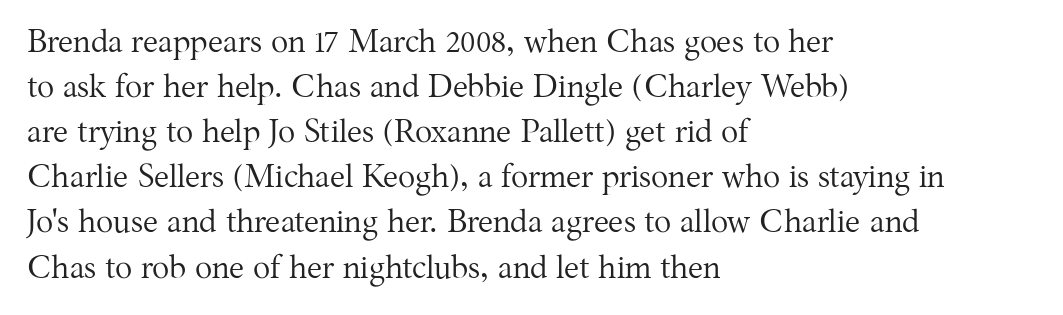
Q: Is the text bold? A: No.
Q: Is the text italic (slanted)? A: No, it is upright.
Q: Is the typeface a serif or a sans-serif typeface? A: Serif.
Q: Is the text underlined? A: No.
Q: How is the paragraph aligned? A: Left-aligned.
Q: Is the spacing between letters normal or unusually wide? A: Normal.
Q: Is the spacing between lines tight, normal or loose? A: Normal.
Q: Width (condensed, normal, or wide)? A: Normal.
Q: Stroke contrast? A: Medium.
Q: x-height? A: Medium.
Q: Monospaced? A: No.
